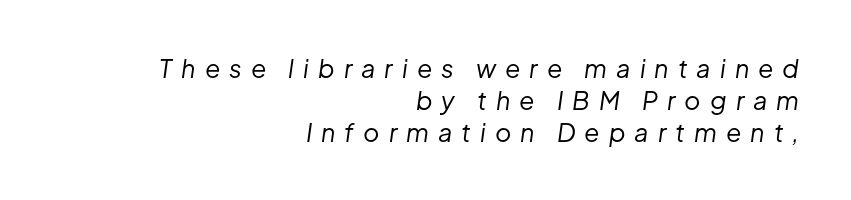
Summary of weight: not heavy and not bold. Is the letter spacing exaggerated? Yes — the characters are pushed far apart. The typography opts for an oblique posture over an upright one. Casual observation: everything's shoved over to the right.
